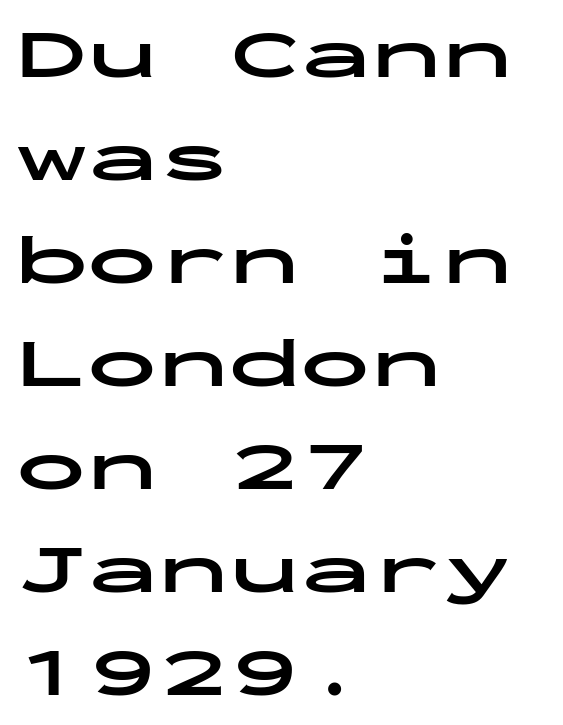
The image shows 71 px bold, wide sans-serif type, upright, monospaced; set left-aligned, normal line spacing (1.45x), normal letter spacing, not underlined; low stroke contrast and a medium x-height.
